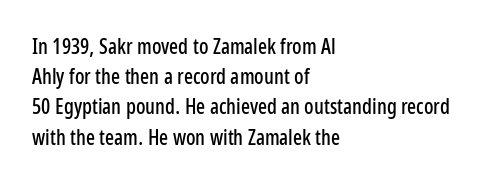
Q: Is the text italic (slanted)? A: No, it is upright.
Q: Is the text underlined? A: No.
Q: How is the paragraph aligned? A: Left-aligned.
Q: Is the spacing between letters normal or unusually wide? A: Normal.
Q: Is the spacing between lines tight, normal or loose? A: Normal.
